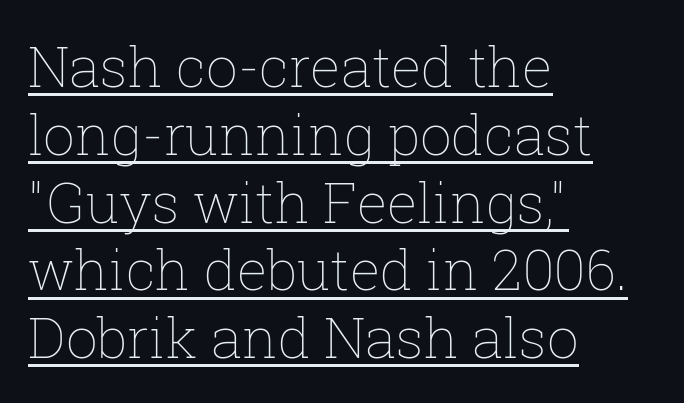
{"italic": "no", "bold": "no", "weight": "thin", "width": "normal", "stroke_contrast": "low", "x_height": "medium", "monospaced": "no", "underline": "yes", "align": "left", "line_spacing_ratio": 1.21, "letter_spacing": "normal", "letter_spacing_em": 0.0, "glyph_px": 56}
